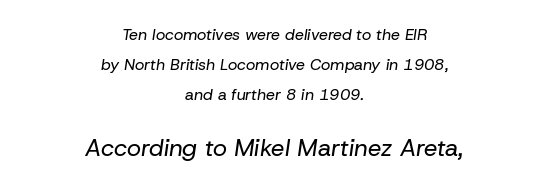
The image shows 24 px text type, italic (leaning right); set centered, line spacing 1.86x, normal letter spacing, not underlined; the second (bottom) block is 1.5x larger.
